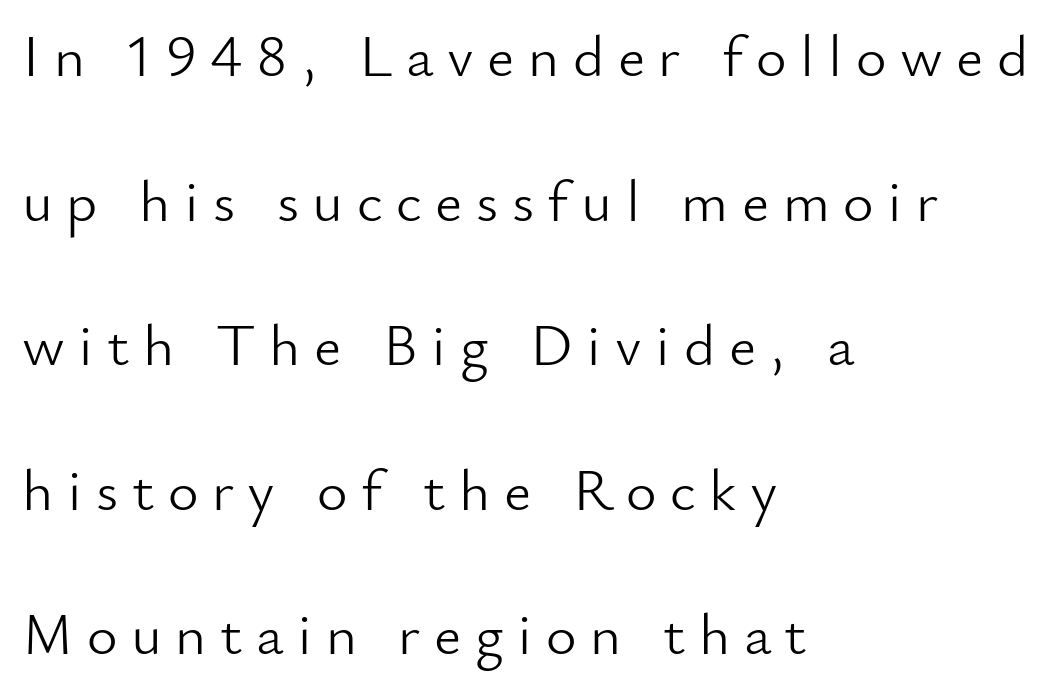
Tracking here is generous; glyphs stand well apart from one another. These lines were composed using upright roman letters. The glyphs are unaccompanied by any horizontal stroke below them. A typesetter would call this leading open, well beyond the default. The setting favours the left margin, as ordinary paragraphs usually do.
